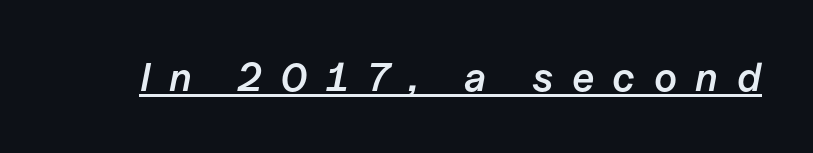
Q: Is the text bold? A: Semi-bold.
Q: Is the text italic (slanted)? A: Yes, it leans right by about 11 degrees.
Q: Is the text underlined? A: Yes.
Q: Is the spacing between letters normal or unusually wide? A: Unusually wide.
Q: Width (condensed, normal, or wide)? A: Normal.
Q: Stroke contrast? A: Low.
Q: x-height? A: Medium.
Q: Monospaced? A: No.
